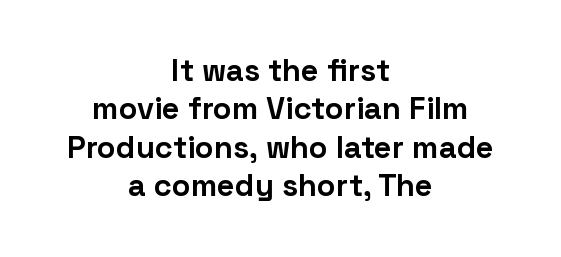
The string is rendered with underlining switched off. Does the weight exceed regular? Yes, all the way to bold. This rendering uses center alignment, leaving both contours irregular but symmetric. The face used here is rendered with its standard letterfit. This rendering employs a face without finishing strokes, i.e., a sans-serif.
